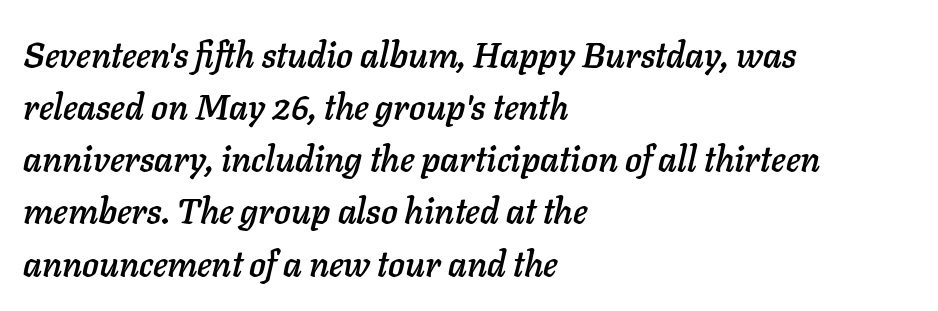
The image shows 35 px text type, italic (leaning right); set left-aligned, normal line spacing (1.49x), normal letter spacing, not underlined; low stroke contrast and a medium x-height.
